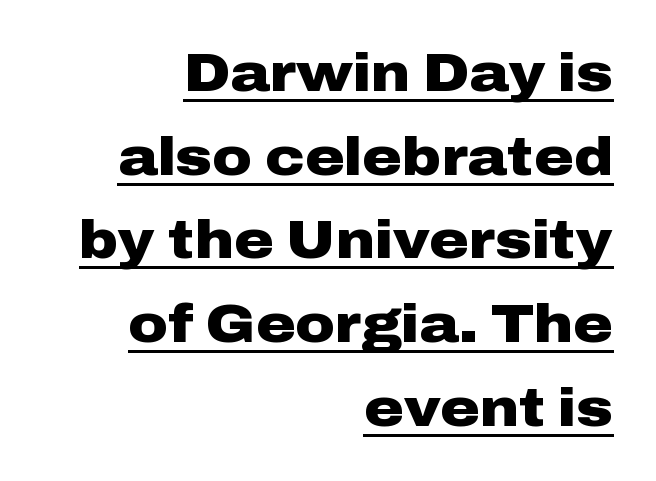
The image shows 54 px heavy, wide sans-serif type, upright; set right-aligned, normal line spacing (1.55x), normal letter spacing, underlined; low stroke contrast and a medium x-height.
